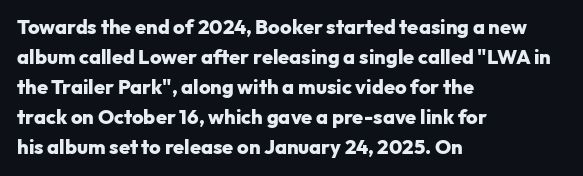
Q: Is the text bold? A: Yes.
Q: Is the text italic (slanted)? A: No, it is upright.
Q: Is the text underlined? A: No.
Q: How is the paragraph aligned? A: Left-aligned.
Q: Is the spacing between letters normal or unusually wide? A: Normal.
Q: Is the spacing between lines tight, normal or loose? A: Normal.
